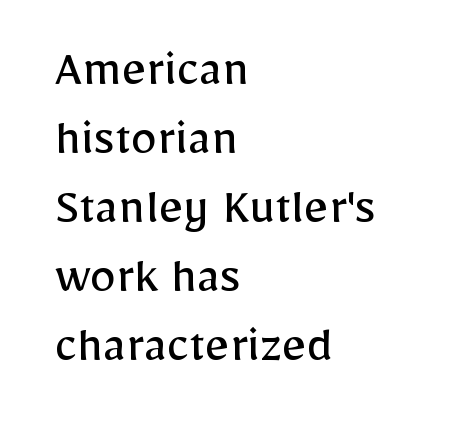
The image shows 53 px regular-weight sans-serif type, upright; set left-aligned, normal line spacing (1.3x), normal letter spacing, not underlined; low stroke contrast and a medium x-height.
